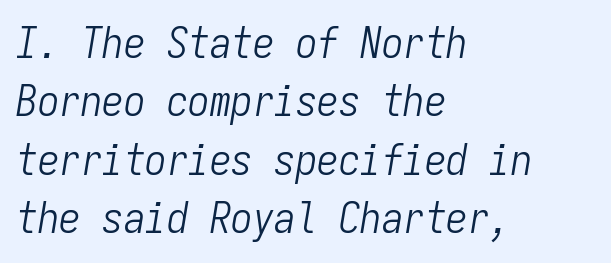
Q: Is the text bold? A: No.
Q: Is the text italic (slanted)? A: Yes, it leans right by about 9 degrees.
Q: Is the text underlined? A: No.
Q: How is the paragraph aligned? A: Left-aligned.
Q: Is the spacing between letters normal or unusually wide? A: Normal.
Q: Is the spacing between lines tight, normal or loose? A: Normal.
Q: Width (condensed, normal, or wide)? A: Condensed.
Q: Stroke contrast? A: Low.
Q: x-height? A: Medium.
Q: Monospaced? A: Yes.
